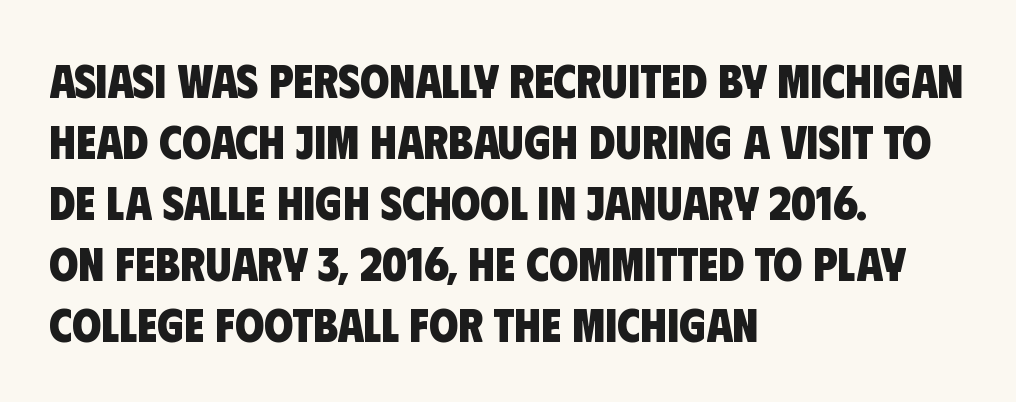
Q: Is the text bold? A: Yes.
Q: Is the typeface a serif or a sans-serif typeface? A: Sans-serif.
Q: Is the text underlined? A: No.
Q: How is the paragraph aligned? A: Left-aligned.
Q: Is the spacing between letters normal or unusually wide? A: Normal.
Q: Is the spacing between lines tight, normal or loose? A: Normal.
Q: Width (condensed, normal, or wide)? A: Condensed.
Q: Stroke contrast? A: Low.
Q: x-height? A: Large.
Q: Monospaced? A: No.
